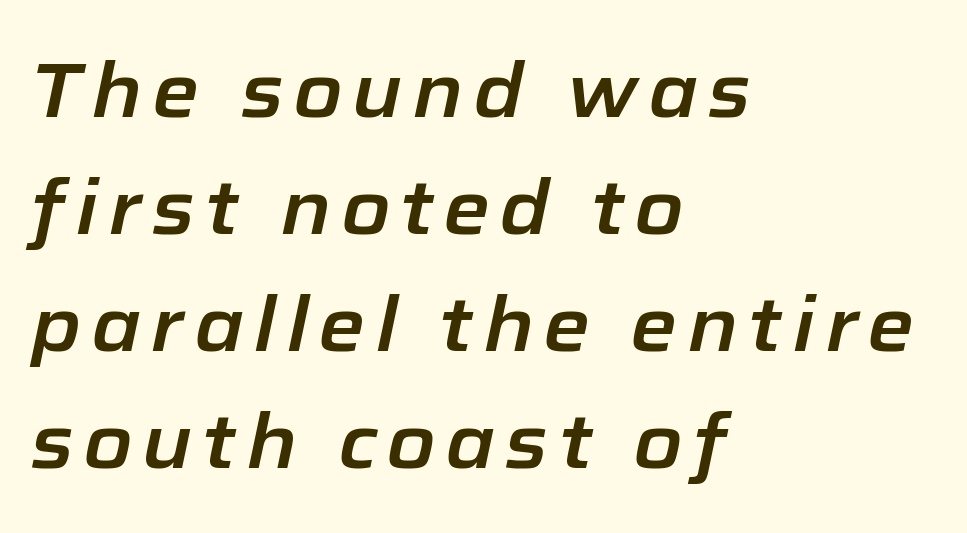
Q: Is the text italic (slanted)? A: Yes, it leans right by about 12 degrees.
Q: Is the text underlined? A: No.
Q: How is the paragraph aligned? A: Left-aligned.
Q: Is the spacing between lines tight, normal or loose? A: Normal.
Q: Width (condensed, normal, or wide)? A: Normal.
Q: Stroke contrast? A: Low.
Q: x-height? A: Medium.
Q: Monospaced? A: No.
